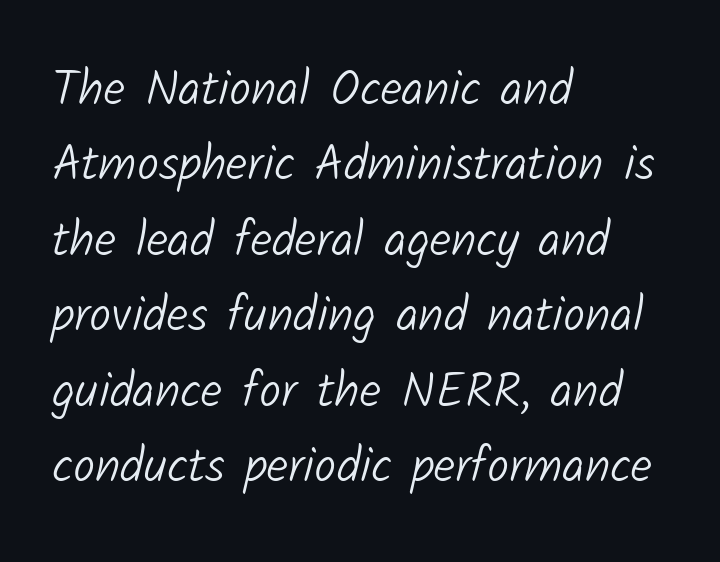
Q: Is the text bold? A: No.
Q: Is the typeface a serif or a sans-serif typeface? A: Sans-serif.
Q: Is the text underlined? A: No.
Q: How is the paragraph aligned? A: Left-aligned.
Q: Is the spacing between letters normal or unusually wide? A: Normal.
Q: Is the spacing between lines tight, normal or loose? A: Normal.
Q: Width (condensed, normal, or wide)? A: Normal.
Q: Stroke contrast? A: Low.
Q: x-height? A: Medium.
Q: Monospaced? A: No.
